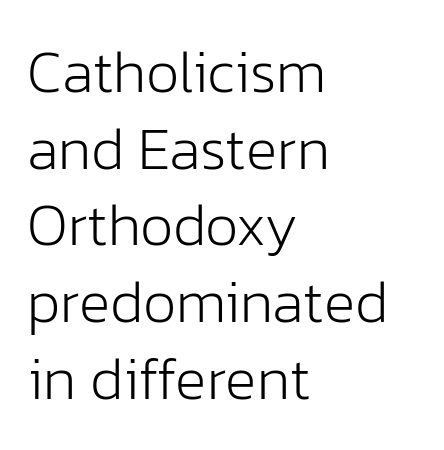
Q: Is the text bold? A: No.
Q: Is the text italic (slanted)? A: No, it is upright.
Q: Is the typeface a serif or a sans-serif typeface? A: Sans-serif.
Q: Is the text underlined? A: No.
Q: How is the paragraph aligned? A: Left-aligned.
Q: Is the spacing between letters normal or unusually wide? A: Normal.
Q: Is the spacing between lines tight, normal or loose? A: Normal.
Q: Width (condensed, normal, or wide)? A: Normal.
Q: Stroke contrast? A: Low.
Q: x-height? A: Medium.
Q: Monospaced? A: No.
